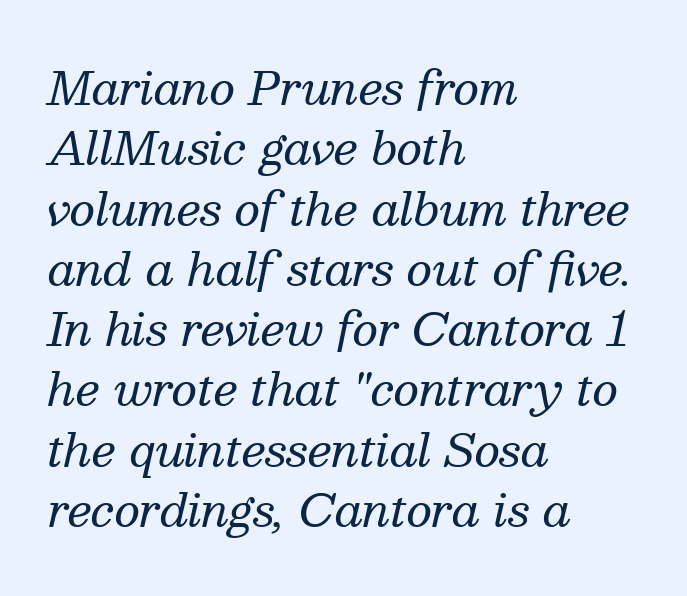
{"serif": "yes", "italic": "yes", "lean": "right", "slant_degrees": 13, "bold": "no", "weight": "regular", "width": "normal", "stroke_contrast": "medium", "x_height": "medium", "monospaced": "no", "underline": "no", "align": "left", "line_spacing": "normal", "line_spacing_ratio": 1.34, "letter_spacing": "normal", "letter_spacing_em": 0.0, "glyph_px": 45}
